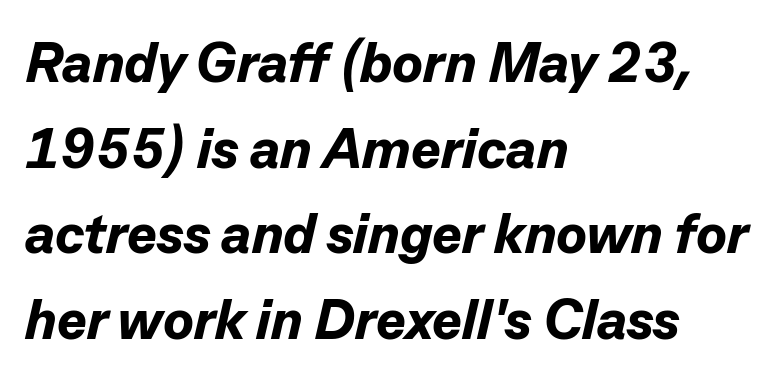
The image shows 56 px bold type, italic (leaning right); set left-aligned, normal line spacing (1.53x), normal letter spacing, not underlined; low stroke contrast and a medium x-height.
